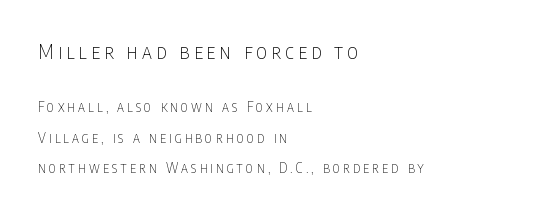
Substantial extra tracking has been applied to these lines. The string is rendered with underlining switched off. Notice how the passage keeps a crisp vertical edge on the left only. This reads as an unemphasized weight, regular at the heaviest. The letters stand straight up with perfectly vertical stems.
